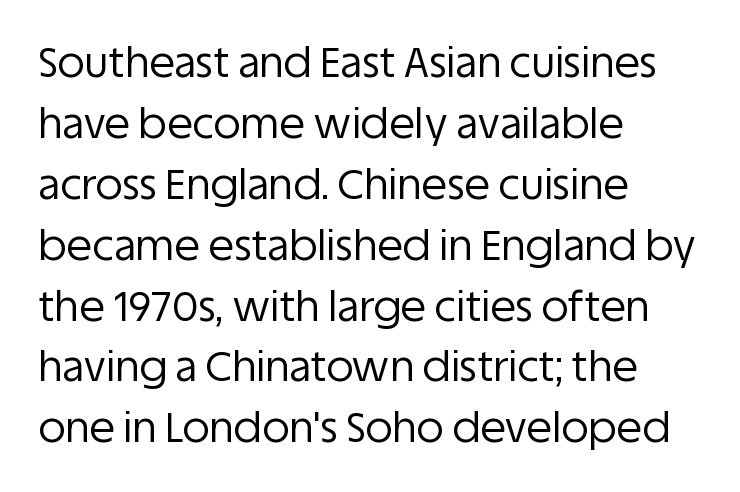
{"serif": "no", "italic": "no", "bold": "no", "weight": "regular", "width": "normal", "stroke_contrast": "low", "x_height": "large", "monospaced": "no", "underline": "no", "align": "left", "line_spacing": "normal", "line_spacing_ratio": 1.45, "letter_spacing": "normal", "letter_spacing_em": 0.0, "glyph_px": 42}
